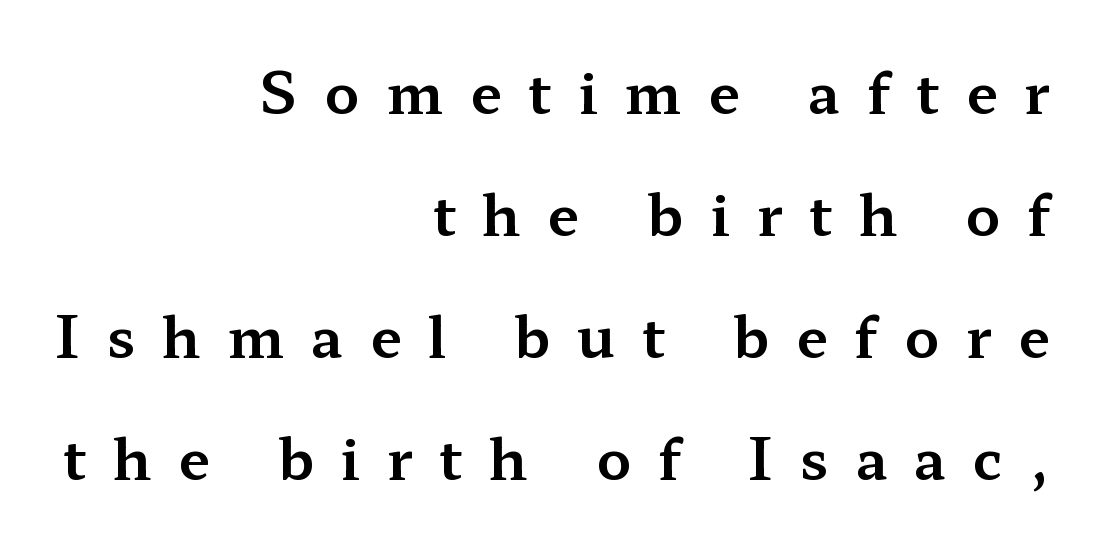
{"serif": "yes", "italic": "no", "width": "wide", "stroke_contrast": "medium", "x_height": "medium", "monospaced": "no", "underline": "no", "align": "right", "line_spacing": "loose", "line_spacing_ratio": 2.14, "letter_spacing": "wide", "letter_spacing_em": 0.47, "glyph_px": 57}
